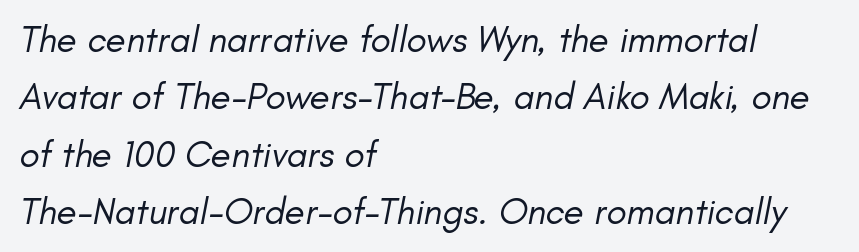
Q: Is the text bold? A: No.
Q: Is the text italic (slanted)? A: Yes, it leans right by about 11 degrees.
Q: Is the text underlined? A: No.
Q: How is the paragraph aligned? A: Left-aligned.
Q: Is the spacing between letters normal or unusually wide? A: Normal.
Q: Is the spacing between lines tight, normal or loose? A: Normal.
Q: Width (condensed, normal, or wide)? A: Normal.
Q: Stroke contrast? A: Low.
Q: x-height? A: Small.
Q: Monospaced? A: No.
